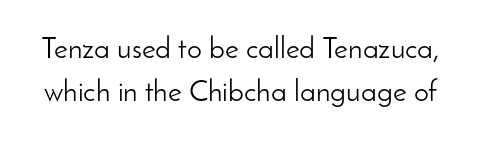
Q: Is the text bold? A: No.
Q: Is the text italic (slanted)? A: No, it is upright.
Q: Is the typeface a serif or a sans-serif typeface? A: Sans-serif.
Q: Is the text underlined? A: No.
Q: Is the spacing between letters normal or unusually wide? A: Normal.
Q: Is the spacing between lines tight, normal or loose? A: Normal.
Q: Width (condensed, normal, or wide)? A: Normal.
Q: Stroke contrast? A: Low.
Q: x-height? A: Small.
Q: Monospaced? A: No.
